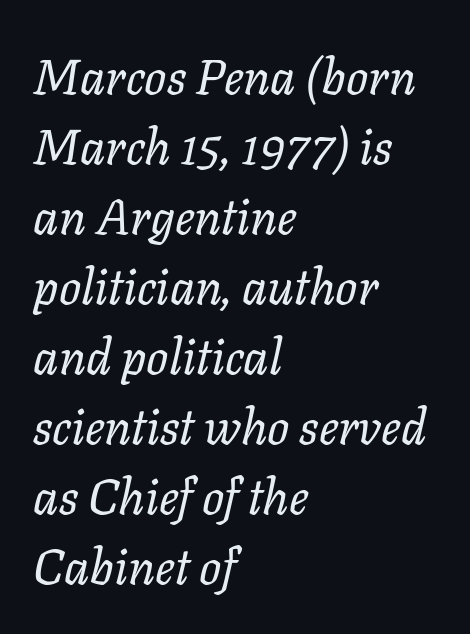
Every row of glyphs begins at an identical x-position on the left. No extra ink here — the face is not bold. Characters are canted at an angle relative to the baseline's perpendicular. Each row of text sits above clean, open space. Think of a printed novel: that variable character pitch is what you see here.
